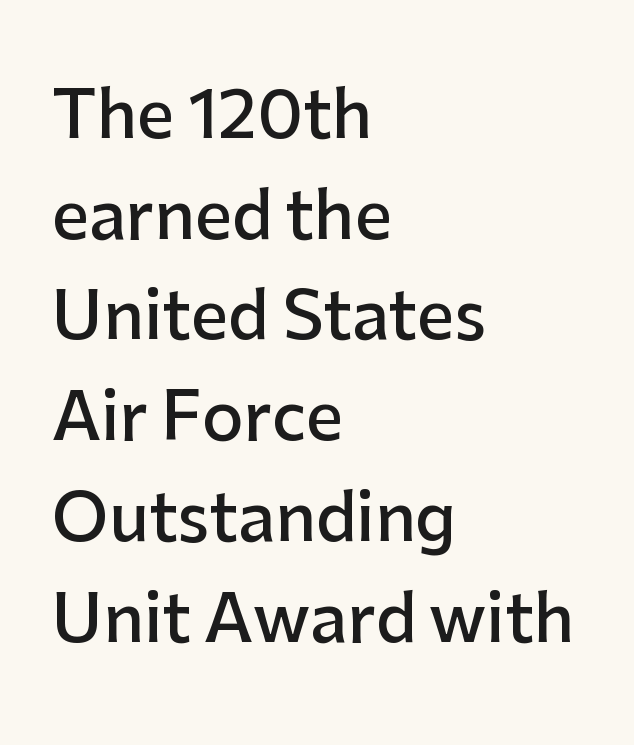
{"serif": "no", "italic": "no", "bold": "semi", "weight": "semibold", "width": "normal", "stroke_contrast": "low", "x_height": "medium", "monospaced": "no", "underline": "no", "align": "left", "line_spacing": "normal", "line_spacing_ratio": 1.55, "letter_spacing": "normal", "letter_spacing_em": 0.0, "glyph_px": 65}
